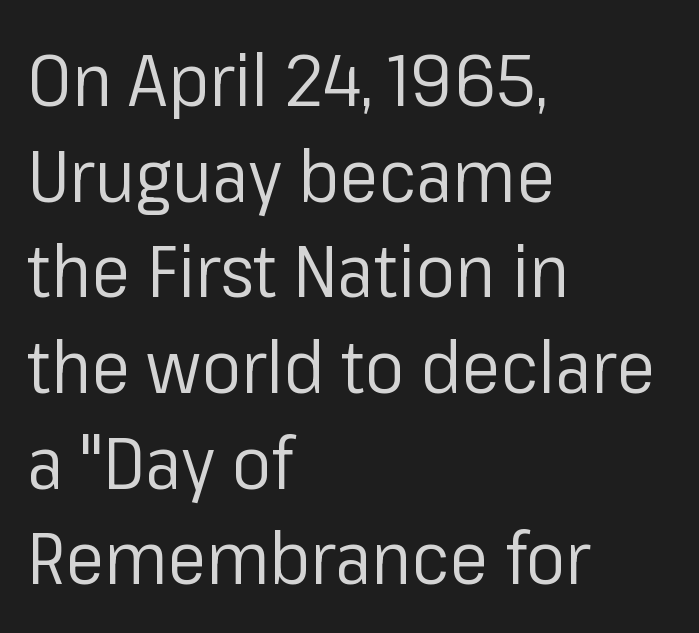
Q: Is the text bold? A: No.
Q: Is the text italic (slanted)? A: No, it is upright.
Q: Is the typeface a serif or a sans-serif typeface? A: Sans-serif.
Q: Is the text underlined? A: No.
Q: How is the paragraph aligned? A: Left-aligned.
Q: Is the spacing between letters normal or unusually wide? A: Normal.
Q: Is the spacing between lines tight, normal or loose? A: Normal.
Q: Width (condensed, normal, or wide)? A: Normal.
Q: Stroke contrast? A: Low.
Q: x-height? A: Medium.
Q: Monospaced? A: No.
